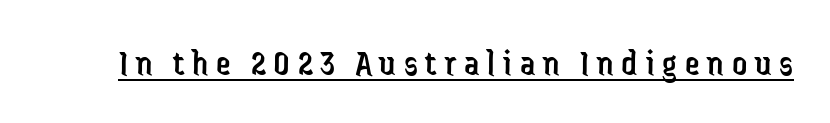
Q: Is the text bold? A: No.
Q: Is the text italic (slanted)? A: No, it is upright.
Q: Is the typeface a serif or a sans-serif typeface? A: Sans-serif.
Q: Is the text underlined? A: Yes.
Q: Is the spacing between letters normal or unusually wide? A: Unusually wide.
Q: Width (condensed, normal, or wide)? A: Condensed.
Q: Stroke contrast? A: Low.
Q: x-height? A: Medium.
Q: Monospaced? A: No.
